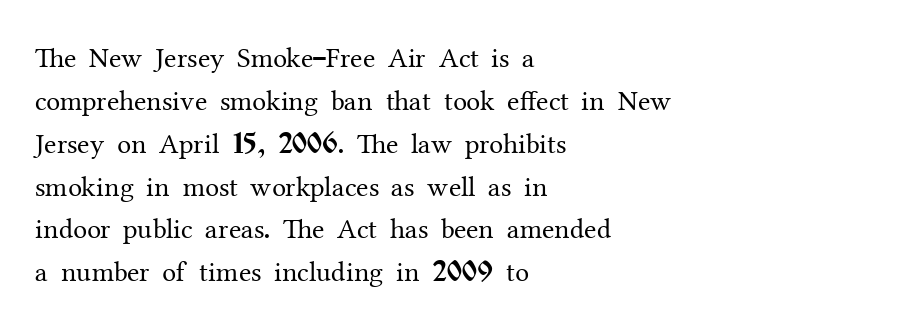
Nothing unusual about the tracking: characters are spaced as the font intends. Anything drawn beneath the words? Only blank space. Students, observe: this is what conventionally led text looks like. Typeset ragged right — the left edge is the straight one.
